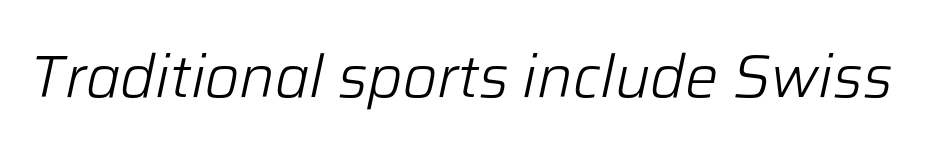
Q: Is the text bold? A: No.
Q: Is the text italic (slanted)? A: Yes, it leans right by about 12 degrees.
Q: Is the text underlined? A: No.
Q: Is the spacing between letters normal or unusually wide? A: Normal.
Q: Width (condensed, normal, or wide)? A: Normal.
Q: Stroke contrast? A: Low.
Q: x-height? A: Medium.
Q: Monospaced? A: No.
